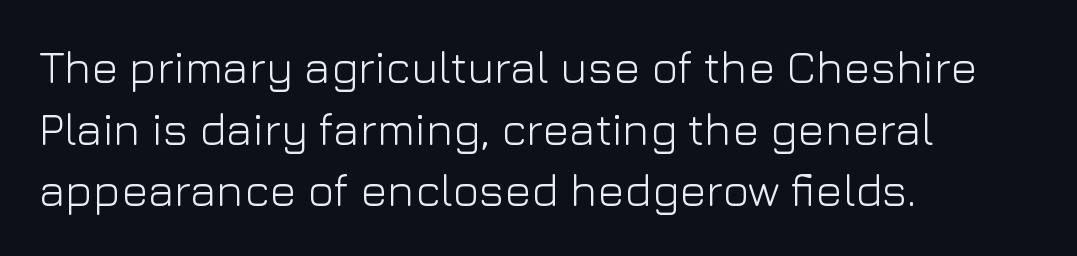
The image shows 45 px light sans-serif type, upright; set left-aligned, normal line spacing (1.37x), normal letter spacing, not underlined; low stroke contrast and a medium x-height.
